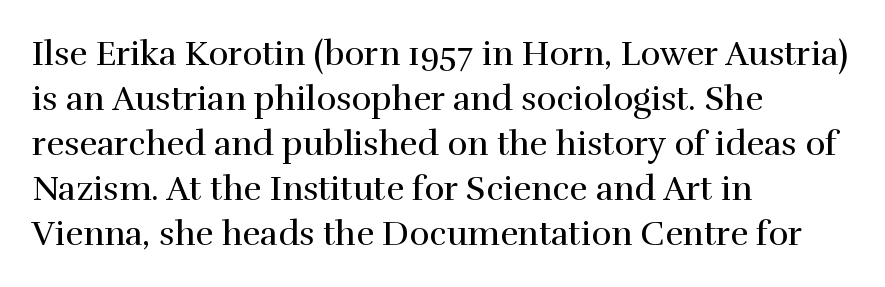
The image shows 34 px regular-weight serif type, upright; set left-aligned, normal line spacing (1.32x), normal letter spacing, not underlined; a medium x-height.
